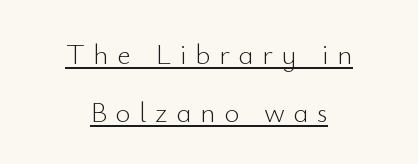
Q: Is the text bold? A: No.
Q: Is the text italic (slanted)? A: No, it is upright.
Q: Is the typeface a serif or a sans-serif typeface? A: Sans-serif.
Q: Is the text underlined? A: Yes.
Q: How is the paragraph aligned? A: Centered.
Q: Is the spacing between letters normal or unusually wide? A: Unusually wide.
Q: Is the spacing between lines tight, normal or loose? A: Loose.
Q: Width (condensed, normal, or wide)? A: Normal.
Q: Stroke contrast? A: Low.
Q: x-height? A: Small.
Q: Monospaced? A: No.
